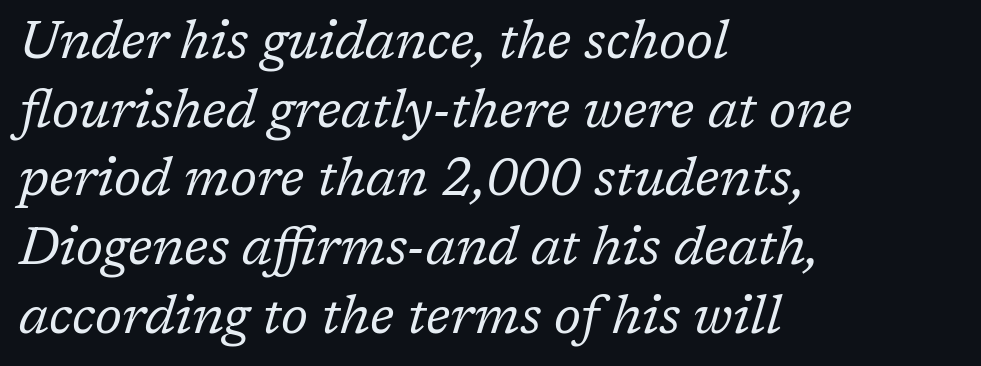
{"serif": "yes", "italic": "yes", "lean": "right", "slant_degrees": 17, "bold": "no", "weight": "regular", "width": "normal", "stroke_contrast": "low", "x_height": "medium", "monospaced": "no", "underline": "no", "align": "left", "line_spacing": "normal", "line_spacing_ratio": 1.32, "letter_spacing": "normal", "letter_spacing_em": 0.0, "glyph_px": 52}
